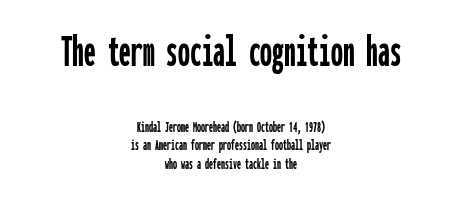
Q: Is the text italic (slanted)? A: No, it is upright.
Q: Is the typeface a serif or a sans-serif typeface? A: Sans-serif.
Q: Is the text underlined? A: No.
Q: How is the paragraph aligned? A: Centered.
Q: Is the spacing between letters normal or unusually wide? A: Normal.
Q: Which block of text is set in a larger size, the first (top) or the second (bottom)? A: The first (top) one.
Q: Width (condensed, normal, or wide)? A: Condensed.
Q: Stroke contrast? A: Low.
Q: x-height? A: Medium.
Q: Monospaced? A: Yes.
